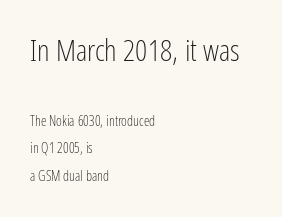
Left-aligned paragraph, ragged on the right. The line texture is even and compact thanks to regular tracking. Spacing verdict: proportional, widths tailored to each character. Lines of text with bare space underneath. The designer gave the opening block more size than the closing block.
